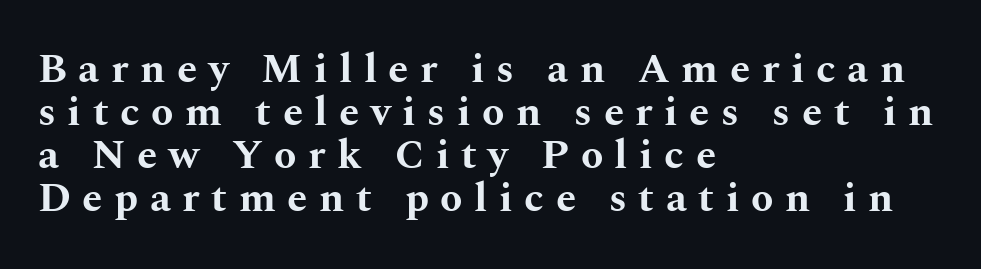
{"serif": "yes", "italic": "no", "bold": "yes", "weight": "bold", "width": "wide", "stroke_contrast": "medium", "x_height": "medium", "monospaced": "no", "underline": "no", "align": "left", "line_spacing": "tight", "line_spacing_ratio": 1.05, "letter_spacing": "wide", "letter_spacing_em": 0.28, "glyph_px": 41}
